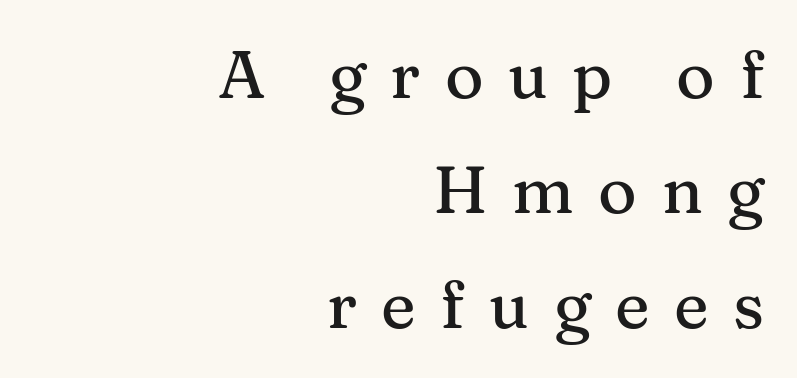
Notice how the passage keeps a crisp vertical edge on the right only. The words here are not underlined. The type is letterspaced generously, with wide tracking. The axis of the letterforms is exactly vertical. Check where the strokes stop: tiny serifs finish them off. Here the designer chose a conventional face with non-uniform glyph widths.
